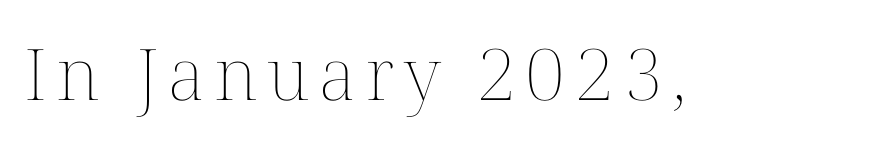
Q: Is the text bold? A: No.
Q: Is the text italic (slanted)? A: No, it is upright.
Q: Is the text underlined? A: No.
Q: Width (condensed, normal, or wide)? A: Normal.
Q: Stroke contrast? A: Medium.
Q: x-height? A: Medium.
Q: Monospaced? A: No.
